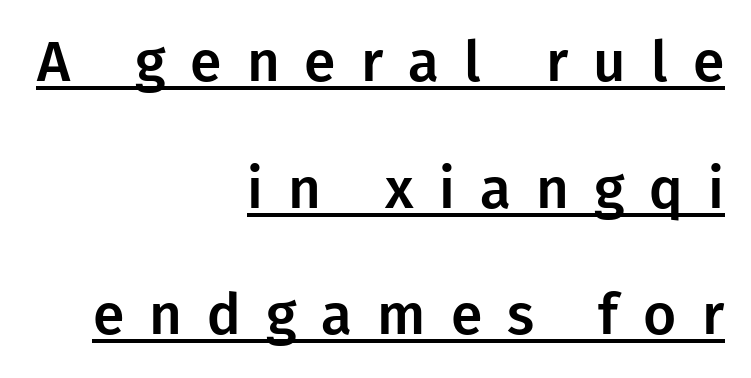
The image shows 57 px sans-serif type, upright; set right-aligned, loose line spacing (2.22x), unusually wide letter spacing (+0.44 em), underlined; low stroke contrast and a medium x-height.
